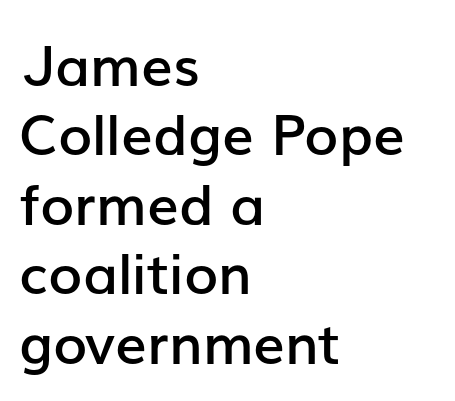
{"serif": "no", "italic": "no", "bold": "semi", "weight": "semibold", "width": "normal", "stroke_contrast": "low", "x_height": "medium", "monospaced": "no", "underline": "no", "align": "left", "line_spacing_ratio": 1.24, "letter_spacing": "normal", "letter_spacing_em": 0.0, "glyph_px": 56}
